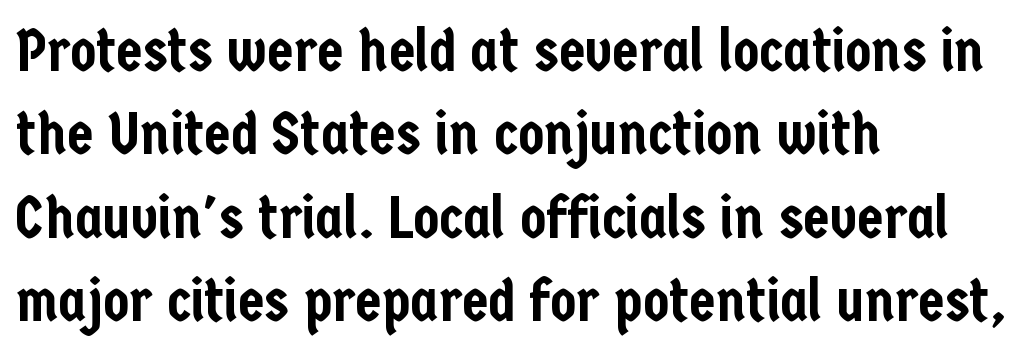
{"serif": "no", "italic": "no", "width": "condensed", "stroke_contrast": "low", "x_height": "medium", "monospaced": "no", "underline": "no", "align": "left", "line_spacing": "normal", "line_spacing_ratio": 1.39, "letter_spacing": "normal", "letter_spacing_em": 0.0, "glyph_px": 60}
